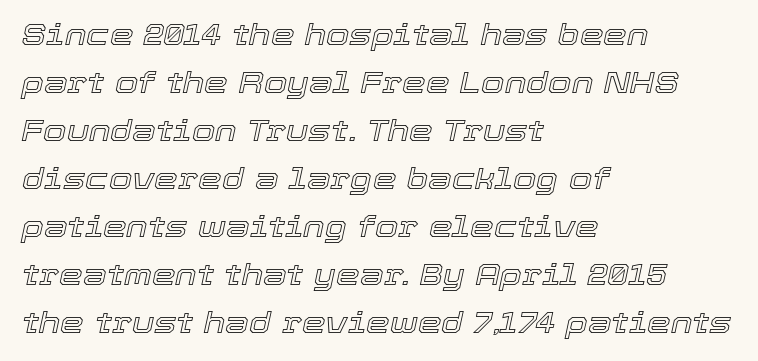
The image shows 30 px text type, italic (leaning right); set left-aligned, normal line spacing (1.6x), normal letter spacing, not underlined; a medium x-height.
